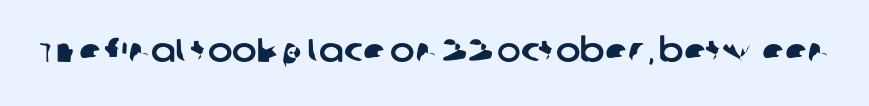
Q: Is the typeface a serif or a sans-serif typeface? A: Sans-serif.
Q: Is the text underlined? A: No.
Q: Is the spacing between letters normal or unusually wide? A: Normal.
Q: Width (condensed, normal, or wide)? A: Normal.
Q: Stroke contrast? A: Low.
Q: x-height? A: Large.
Q: Monospaced? A: No.
